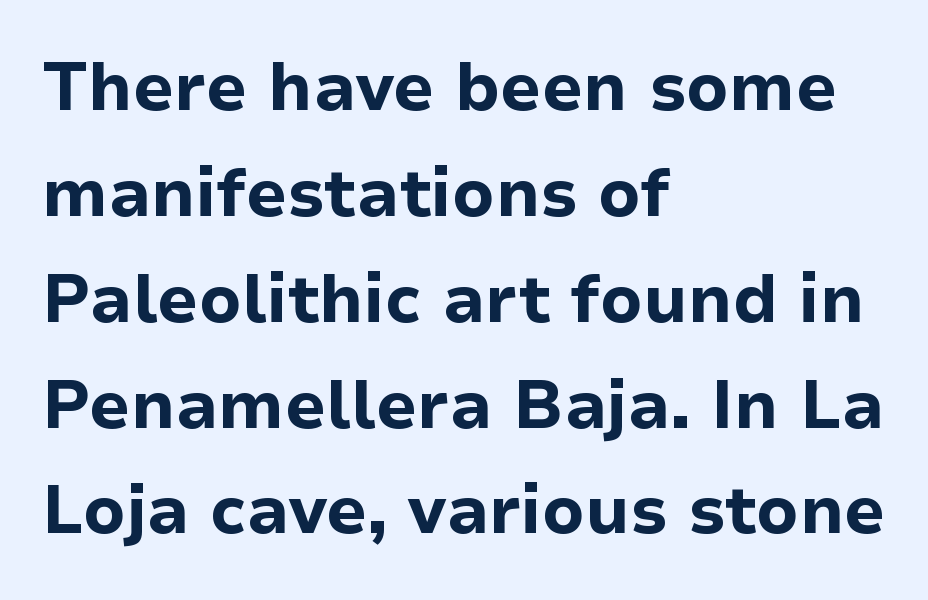
Q: Is the text bold? A: Yes.
Q: Is the text italic (slanted)? A: No, it is upright.
Q: Is the typeface a serif or a sans-serif typeface? A: Sans-serif.
Q: Is the text underlined? A: No.
Q: How is the paragraph aligned? A: Left-aligned.
Q: Is the spacing between letters normal or unusually wide? A: Normal.
Q: Is the spacing between lines tight, normal or loose? A: Normal.
Q: Width (condensed, normal, or wide)? A: Normal.
Q: Stroke contrast? A: Low.
Q: x-height? A: Medium.
Q: Monospaced? A: No.
